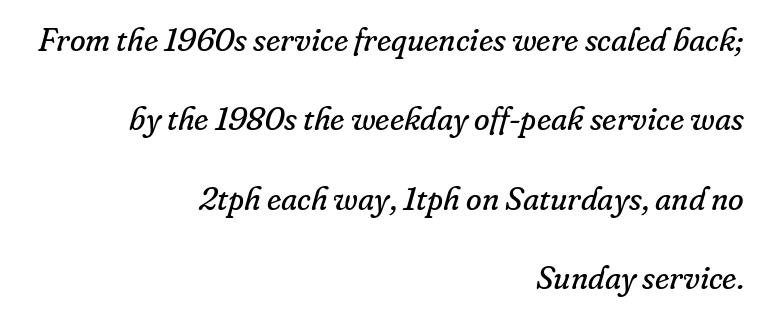
The image shows 32 px regular-weight serif type, italic (leaning right); set right-aligned, loose line spacing (2.48x), normal letter spacing, not underlined; low stroke contrast and a small x-height.
